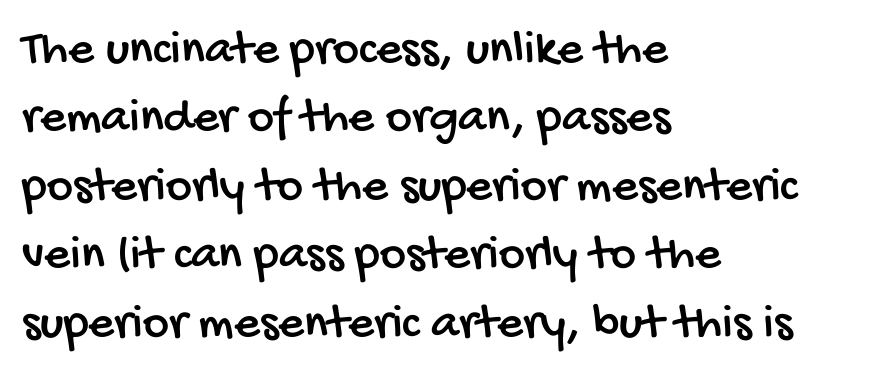
Q: Is the typeface a serif or a sans-serif typeface? A: Sans-serif.
Q: Is the text underlined? A: No.
Q: How is the paragraph aligned? A: Left-aligned.
Q: Is the spacing between letters normal or unusually wide? A: Normal.
Q: Is the spacing between lines tight, normal or loose? A: Normal.
Q: Width (condensed, normal, or wide)? A: Condensed.
Q: Stroke contrast? A: Low.
Q: x-height? A: Large.
Q: Monospaced? A: No.
